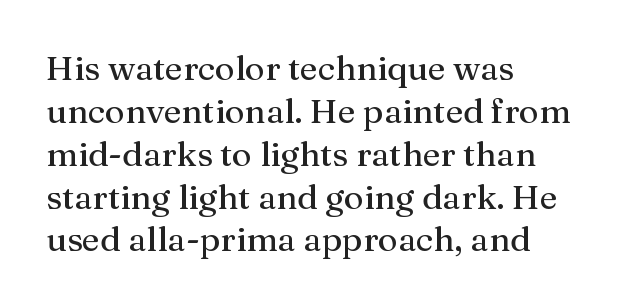
{"serif": "yes", "italic": "no", "width": "normal", "stroke_contrast": "medium", "x_height": "medium", "monospaced": "no", "underline": "no", "align": "left", "line_spacing": "normal", "line_spacing_ratio": 1.26, "letter_spacing": "normal", "letter_spacing_em": 0.0, "glyph_px": 34}
